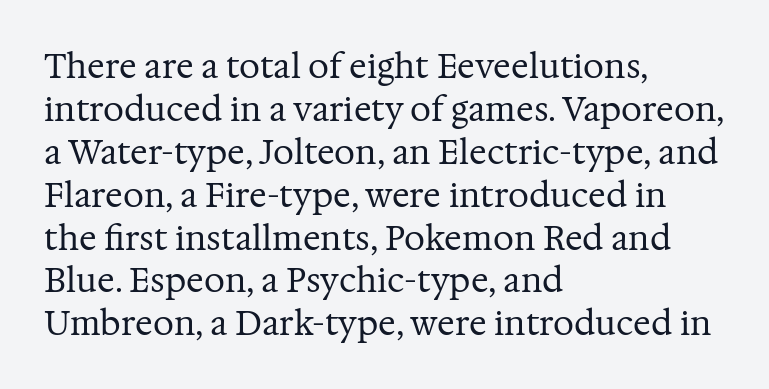
Q: Is the text bold? A: No.
Q: Is the text italic (slanted)? A: No, it is upright.
Q: Is the typeface a serif or a sans-serif typeface? A: Serif.
Q: Is the text underlined? A: No.
Q: How is the paragraph aligned? A: Left-aligned.
Q: Is the spacing between letters normal or unusually wide? A: Normal.
Q: Is the spacing between lines tight, normal or loose? A: Normal.
Q: Width (condensed, normal, or wide)? A: Normal.
Q: Stroke contrast? A: Medium.
Q: x-height? A: Medium.
Q: Monospaced? A: No.
